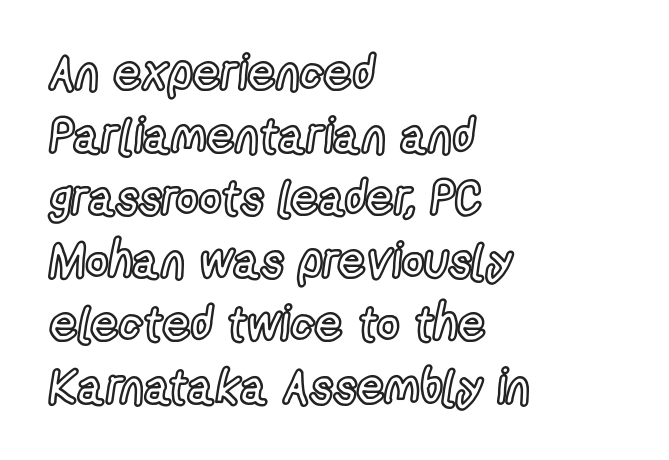
Observe the ordinary spacing: letters are neighbours, not strangers. Words float on clear page, feet unadorned. Is this a fixed-width face? No — the glyphs have proportional, varying widths. This rendering uses left alignment, leaving the right contour irregular. This block has exactly the height ordinary leading produces.
